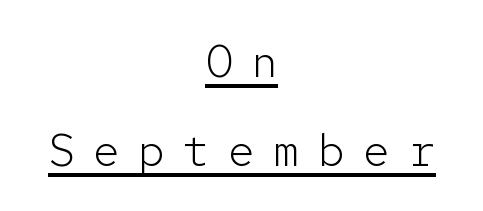
Q: Is the text bold? A: No.
Q: Is the text italic (slanted)? A: No, it is upright.
Q: Is the typeface a serif or a sans-serif typeface? A: Sans-serif.
Q: Is the text underlined? A: Yes.
Q: How is the paragraph aligned? A: Centered.
Q: Is the spacing between letters normal or unusually wide? A: Unusually wide.
Q: Is the spacing between lines tight, normal or loose? A: Loose.
Q: Width (condensed, normal, or wide)? A: Normal.
Q: Stroke contrast? A: Low.
Q: x-height? A: Medium.
Q: Monospaced? A: Yes.
